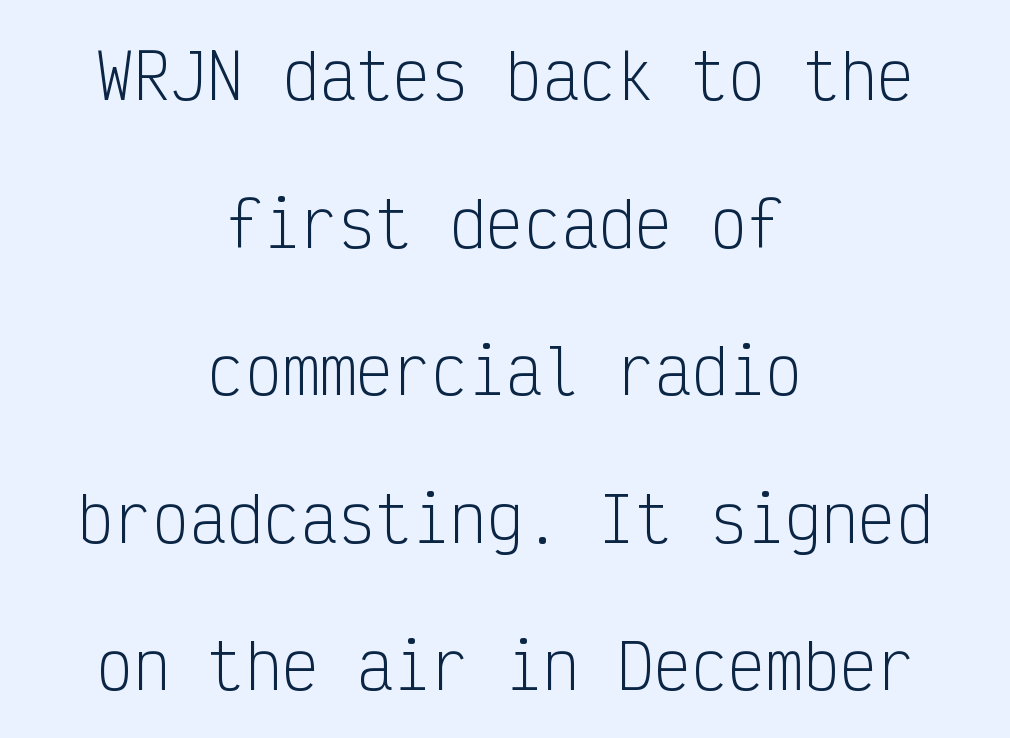
The image shows 62 px light, condensed sans-serif type, upright, monospaced; set centered, loose line spacing (2.38x), normal letter spacing, not underlined; low stroke contrast and a medium x-height.
